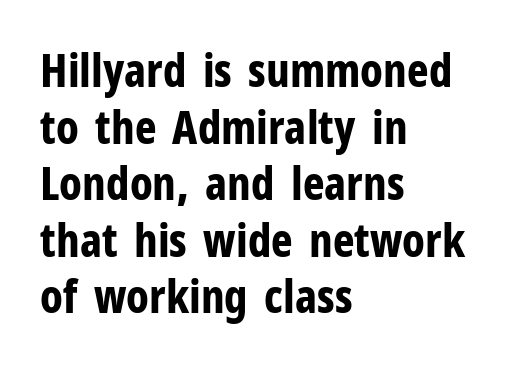
Character widths vary here, with narrow letters taking less room than wide ones. The compositor pushed each line to the left boundary. The letters stand upright; this is a roman face. The horizontal fit of the characters is conventional and even. Font category for this specimen: sans-serif. As a designer I'd log this as weight 700, bold.
